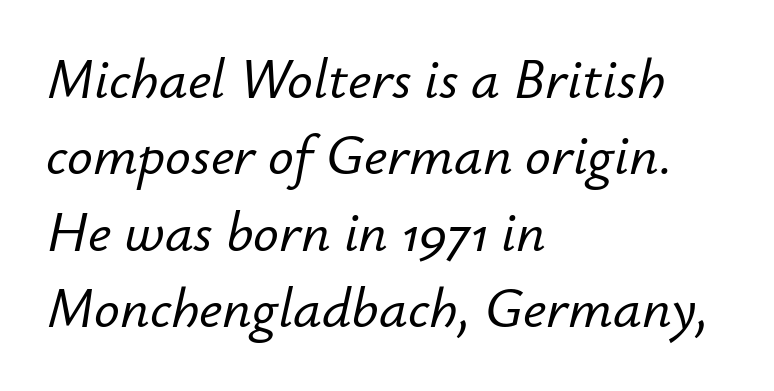
Q: Is the text italic (slanted)? A: Yes, it leans right by about 12 degrees.
Q: Is the text underlined? A: No.
Q: How is the paragraph aligned? A: Left-aligned.
Q: Is the spacing between letters normal or unusually wide? A: Normal.
Q: Is the spacing between lines tight, normal or loose? A: Normal.
Q: Width (condensed, normal, or wide)? A: Normal.
Q: Stroke contrast? A: Low.
Q: x-height? A: Small.
Q: Monospaced? A: No.
